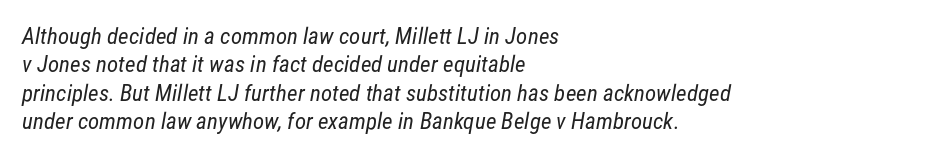
The image shows 23 px text type; set left-aligned, line spacing 1.23x, normal letter spacing, not underlined.
